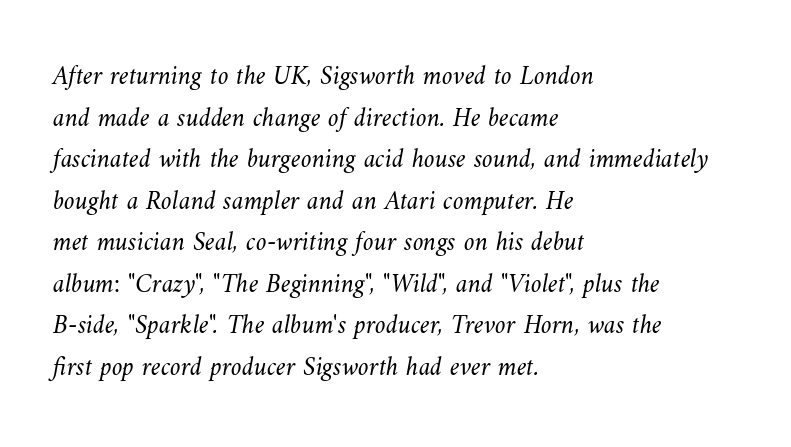
Q: Is the text bold? A: No.
Q: Is the text underlined? A: No.
Q: How is the paragraph aligned? A: Left-aligned.
Q: Is the spacing between letters normal or unusually wide? A: Normal.
Q: Is the spacing between lines tight, normal or loose? A: Normal.
